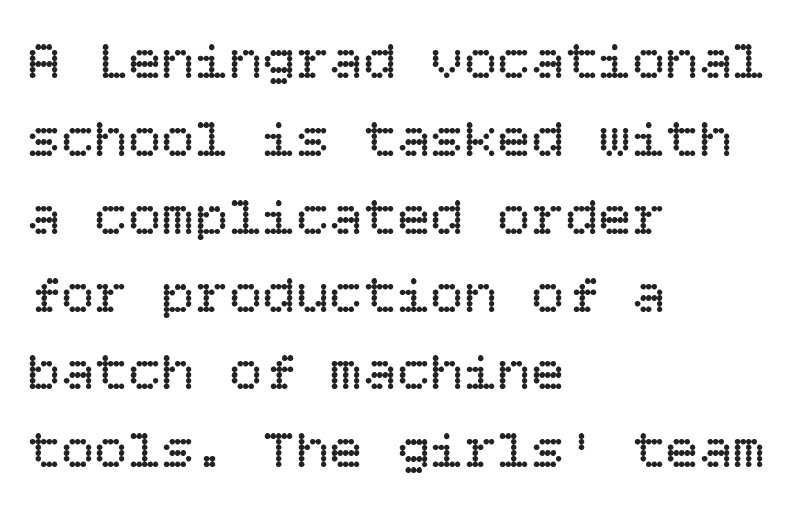
Q: Is the text bold? A: No.
Q: Is the text italic (slanted)? A: No, it is upright.
Q: Is the text underlined? A: No.
Q: How is the paragraph aligned? A: Left-aligned.
Q: Is the spacing between letters normal or unusually wide? A: Normal.
Q: Is the spacing between lines tight, normal or loose? A: Normal.
Q: Width (condensed, normal, or wide)? A: Normal.
Q: Stroke contrast? A: Low.
Q: x-height? A: Large.
